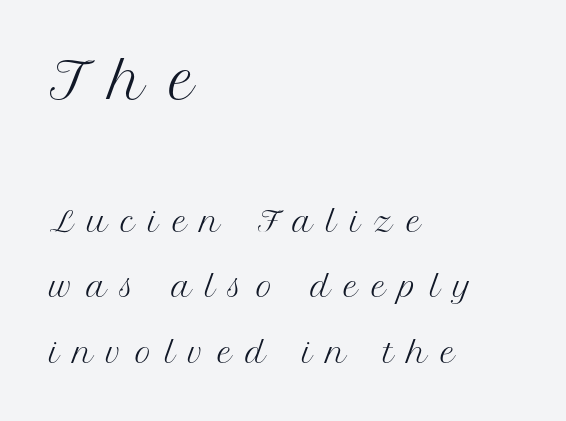
The image shows 49 px regular-weight serif type; set left-aligned, loose line spacing (2.34x), unusually wide letter spacing (+0.48 em), not underlined; the first (top) block is 1.75x larger; medium stroke contrast and a medium x-height.
